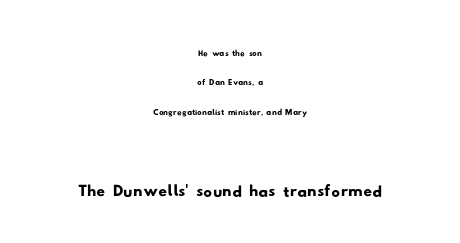
Here the designer chose a conventional face with non-uniform glyph widths. The space beneath each line is pristine and unruled. The face used here is a sans, in the tradition of grotesques and geometrics. The vertical gap from one line to the next is medium.
